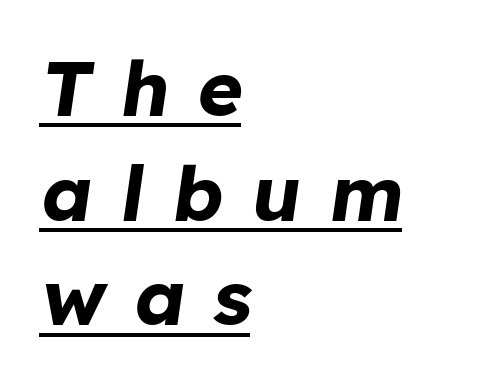
The image shows 77 px bold type, italic (leaning right); set left-aligned, normal line spacing (1.36x), unusually wide letter spacing (+0.37 em), underlined; low stroke contrast and a medium x-height.
